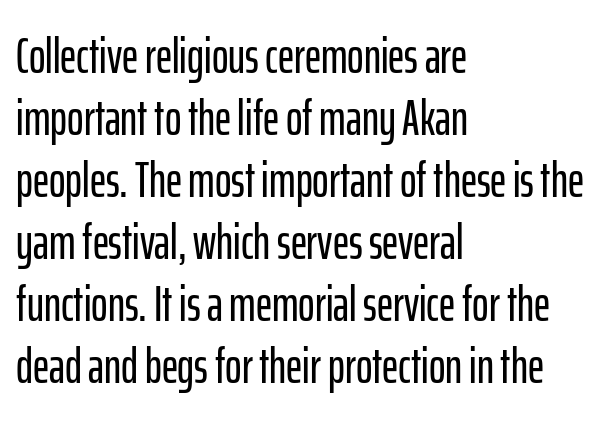
{"serif": "no", "italic": "no", "width": "condensed", "stroke_contrast": "low", "x_height": "medium", "monospaced": "no", "underline": "no", "align": "left", "line_spacing_ratio": 1.24, "letter_spacing": "normal", "letter_spacing_em": 0.0, "glyph_px": 50}
